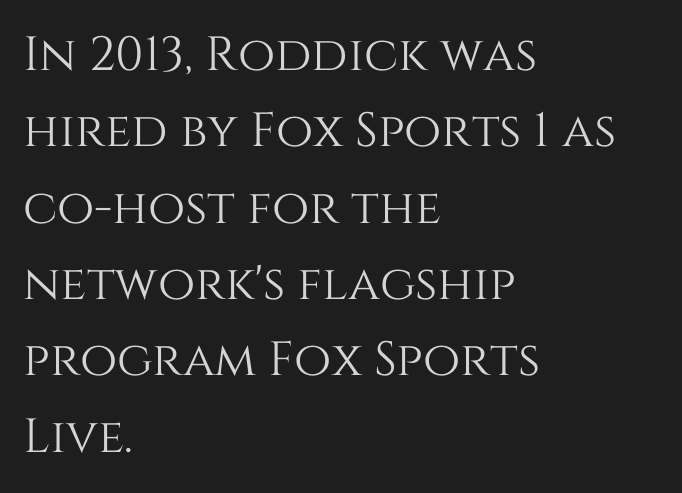
{"italic": "no", "width": "normal", "stroke_contrast": "medium", "x_height": "large", "monospaced": "no", "underline": "no", "align": "left", "line_spacing": "normal", "line_spacing_ratio": 1.59, "letter_spacing": "normal", "letter_spacing_em": 0.0, "glyph_px": 48}
